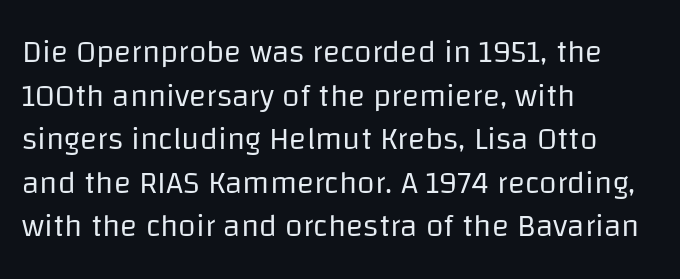
{"serif": "no", "italic": "no", "bold": "no", "weight": "regular", "width": "normal", "stroke_contrast": "low", "x_height": "large", "monospaced": "no", "underline": "no", "align": "left", "line_spacing": "normal", "line_spacing_ratio": 1.36, "letter_spacing": "normal", "letter_spacing_em": 0.0, "glyph_px": 32}
